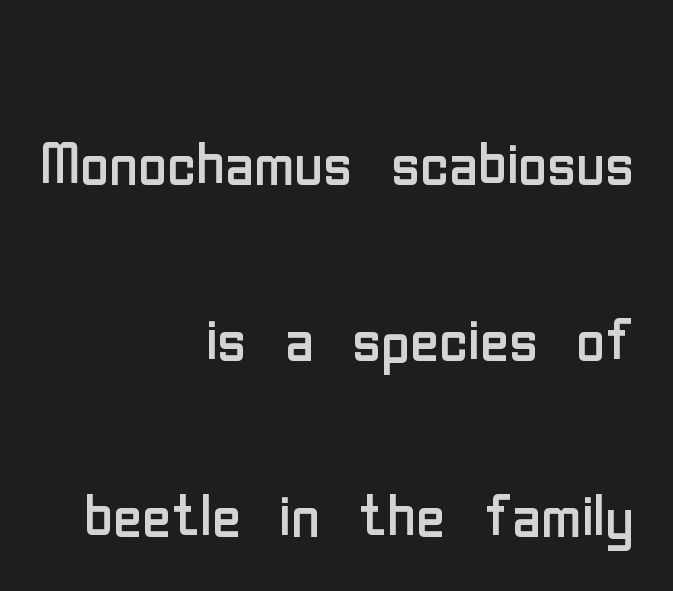
One-word summary of the alignment: right. Heaviness? Minimal to ordinary, like unemphasized prose. Rule under the text: the space is simply empty. You could not count columns in this text — the font is proportionally spaced.
